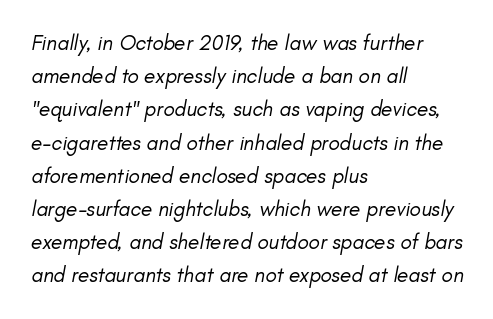
Glyph-to-glyph distance matches everyday printed text. The rendering anchors every line to the left-hand side. Only glyphs here, with clear space below each row. Unbolded letterforms with no extra heft.
